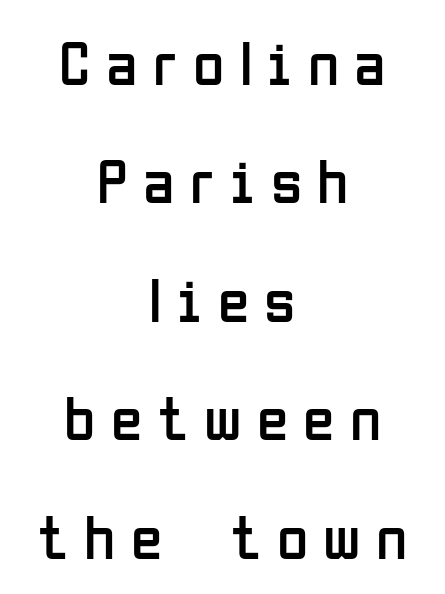
Visually the block forms a symmetrical silhouette, jagged on both flanks. This sample uses expanded letter spacing, leaving extra air between glyphs. These lines are rendered in a variable-pitch font. Does the type have serifs? No, each stem ends abruptly. The gap between lines stays unmarked. Vertical stems look standard width or narrower in stroke.
